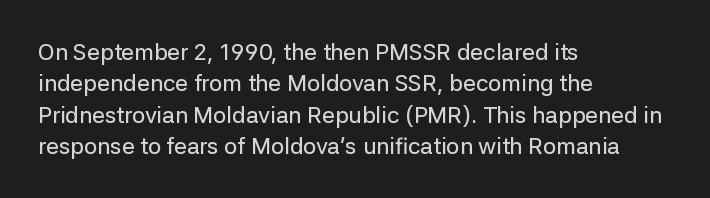
The image shows 23 px text type, upright; set left-aligned, normal line spacing (1.36x), normal letter spacing, not underlined.
